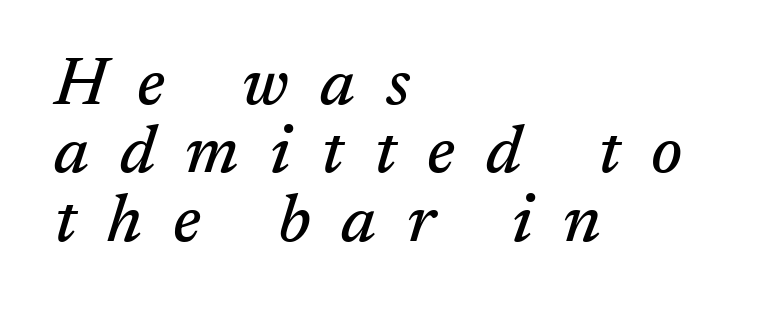
The words here are not underlined. Compared with a centered layout, this one pins lines to the left instead. Does the type have serifs? Yes, each stem ends in a small foot. Spacing between characters has been opened up far beyond the box default.
